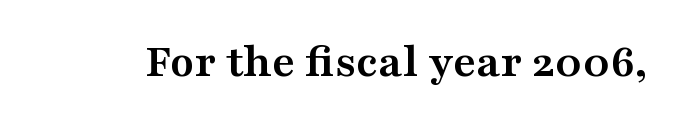
The image shows 49 px semibold, wide serif type, upright; set normal letter spacing, not underlined; medium stroke contrast and a medium x-height.
